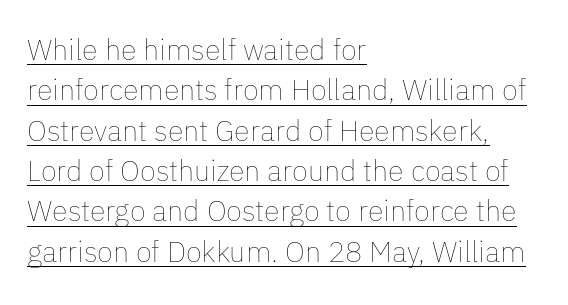
{"italic": "no", "bold": "no", "weight": "thin", "width": "normal", "stroke_contrast": "low", "x_height": "medium", "monospaced": "no", "underline": "yes", "align": "left", "line_spacing": "normal", "line_spacing_ratio": 1.39, "letter_spacing": "normal", "letter_spacing_em": 0.0, "glyph_px": 29}
